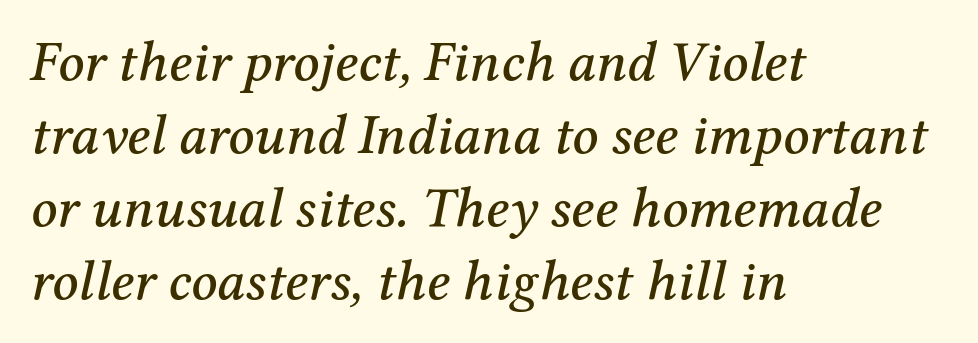
Does extra space separate the letters? No, they use regular spacing. Check where the strokes stop: tiny serifs finish them off. Notice how descenders clear the ascenders below comfortably — that's standard leading. Line starts are locked; line ends wander. The words here are not underlined. The specimen reads as italic at a glance.
